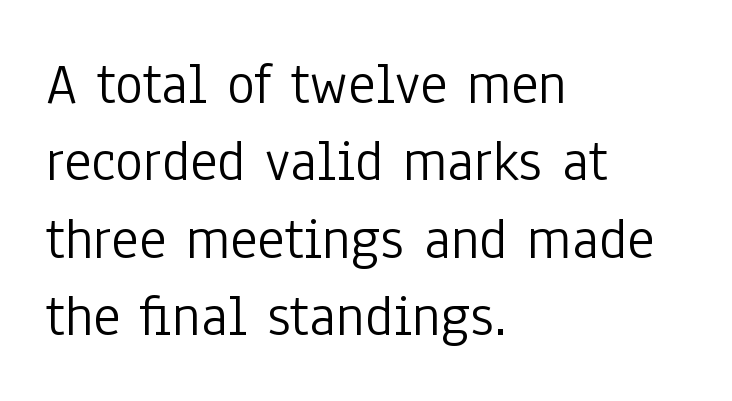
Q: Is the text bold? A: No.
Q: Is the text italic (slanted)? A: No, it is upright.
Q: Is the typeface a serif or a sans-serif typeface? A: Sans-serif.
Q: Is the text underlined? A: No.
Q: How is the paragraph aligned? A: Left-aligned.
Q: Is the spacing between letters normal or unusually wide? A: Normal.
Q: Is the spacing between lines tight, normal or loose? A: Normal.
Q: Width (condensed, normal, or wide)? A: Condensed.
Q: Stroke contrast? A: Low.
Q: x-height? A: Medium.
Q: Monospaced? A: No.
